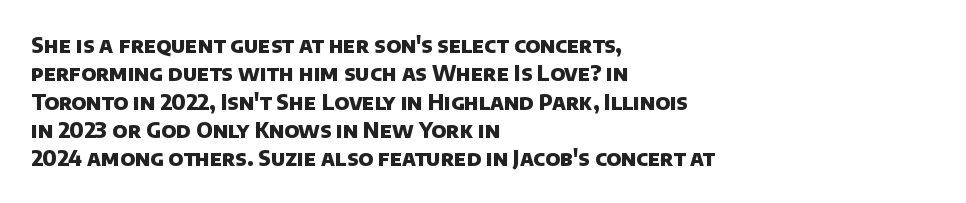
Q: Is the text bold? A: Yes.
Q: Is the text underlined? A: No.
Q: How is the paragraph aligned? A: Left-aligned.
Q: Is the spacing between letters normal or unusually wide? A: Normal.
Q: Is the spacing between lines tight, normal or loose? A: Normal.
